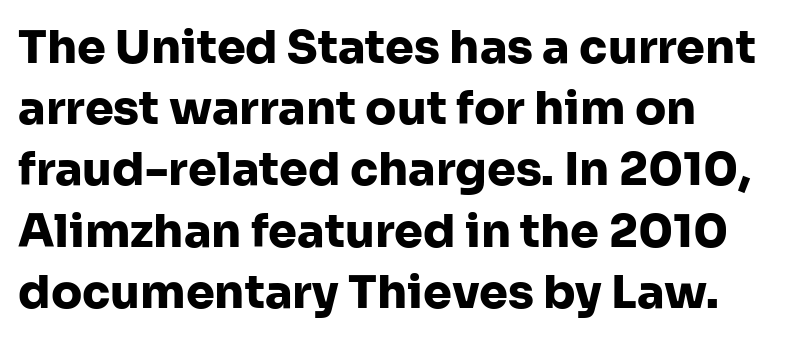
{"serif": "no", "italic": "no", "bold": "yes", "weight": "heavy", "width": "normal", "stroke_contrast": "low", "x_height": "medium", "monospaced": "no", "underline": "no", "line_spacing": "normal", "line_spacing_ratio": 1.33, "letter_spacing": "normal", "letter_spacing_em": 0.0, "glyph_px": 46}
